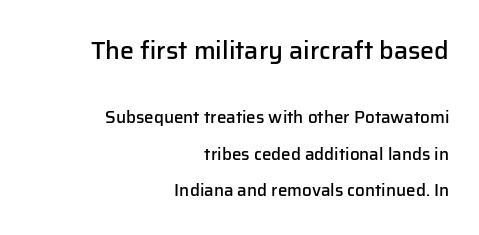
Q: Is the text bold? A: Semi-bold.
Q: Is the text italic (slanted)? A: No, it is upright.
Q: Is the text underlined? A: No.
Q: How is the paragraph aligned? A: Right-aligned.
Q: Is the spacing between letters normal or unusually wide? A: Normal.
Q: Is the spacing between lines tight, normal or loose? A: Loose.
Q: Which block of text is set in a larger size, the first (top) or the second (bottom)? A: The first (top) one.
